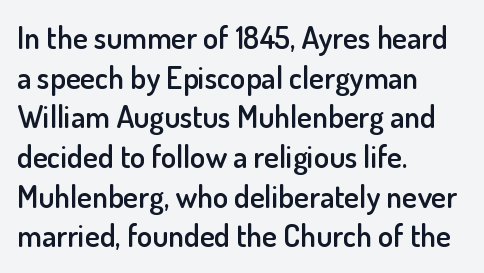
The image shows 31 px semibold sans-serif type, upright; set left-aligned, normal line spacing (1.28x), normal letter spacing, not underlined; low stroke contrast and a small x-height.
